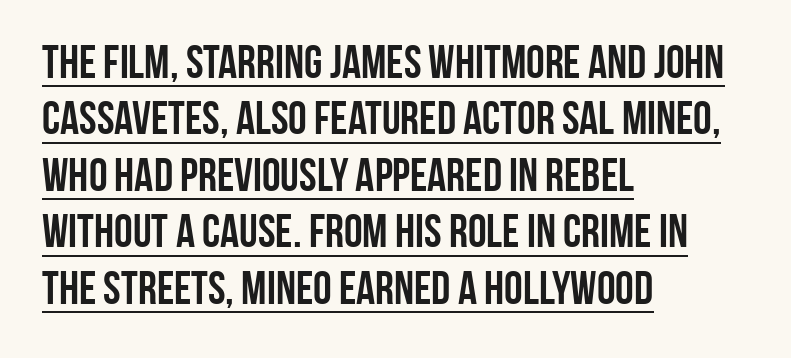
{"serif": "no", "italic": "no", "bold": "yes", "weight": "semibold", "width": "condensed", "stroke_contrast": "low", "x_height": "large", "monospaced": "no", "underline": "yes", "align": "left", "line_spacing_ratio": 1.2, "letter_spacing": "normal", "letter_spacing_em": 0.0, "glyph_px": 47}
